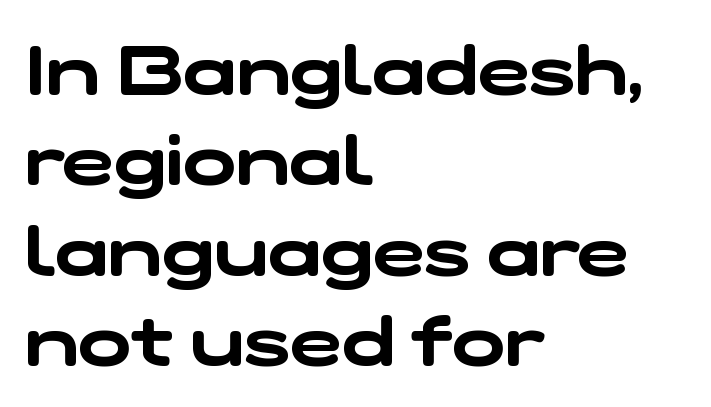
The image shows 70 px wide sans-serif type; set left-aligned, normal line spacing (1.29x), normal letter spacing, not underlined; low stroke contrast and a medium x-height.
